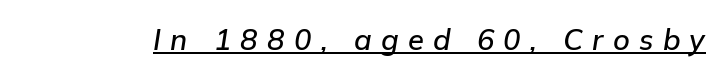
Q: Is the text italic (slanted)? A: Yes, it leans right by about 9 degrees.
Q: Is the text underlined? A: Yes.
Q: Is the spacing between letters normal or unusually wide? A: Unusually wide.
Q: Width (condensed, normal, or wide)? A: Normal.
Q: Stroke contrast? A: Low.
Q: x-height? A: Medium.
Q: Monospaced? A: No.
